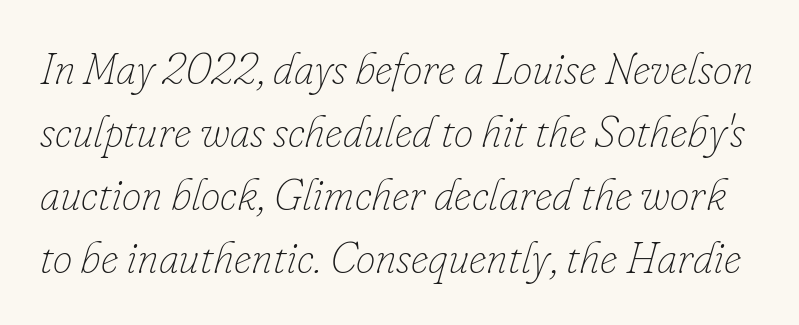
Q: Is the text bold? A: No.
Q: Is the text italic (slanted)? A: Yes, it leans right by about 16 degrees.
Q: Is the text underlined? A: No.
Q: Is the spacing between letters normal or unusually wide? A: Normal.
Q: Is the spacing between lines tight, normal or loose? A: Normal.
Q: Width (condensed, normal, or wide)? A: Normal.
Q: Stroke contrast? A: Low.
Q: x-height? A: Small.
Q: Monospaced? A: No.
